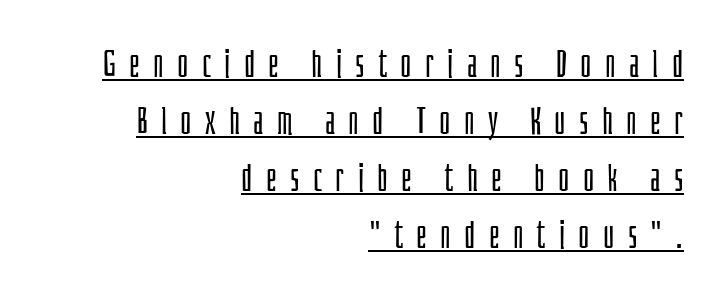
Check where the strokes stop: nothing finishes them off — pure sans. These lines are rendered in a variable-pitch font. The face looks like a standard text weight, possibly lighter. Compared with typical paragraphs, the rows here are spaced about the same.
